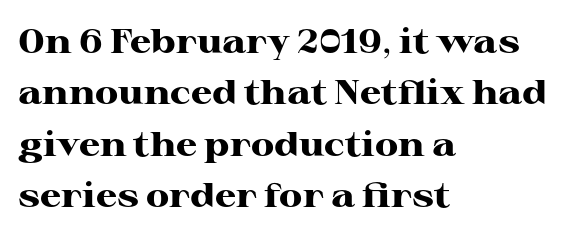
{"serif": "yes", "italic": "no", "bold": "yes", "weight": "heavy", "width": "wide", "stroke_contrast": "high", "x_height": "medium", "monospaced": "no", "underline": "no", "align": "left", "line_spacing": "normal", "line_spacing_ratio": 1.51, "letter_spacing": "normal", "letter_spacing_em": 0.0, "glyph_px": 34}
